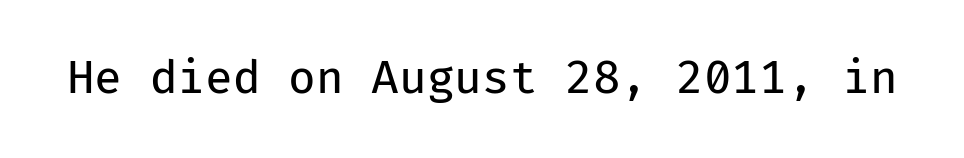
{"serif": "no", "italic": "no", "bold": "no", "weight": "regular", "width": "normal", "stroke_contrast": "low", "x_height": "medium", "monospaced": "yes", "underline": "no", "letter_spacing": "normal", "letter_spacing_em": 0.0, "glyph_px": 45}
